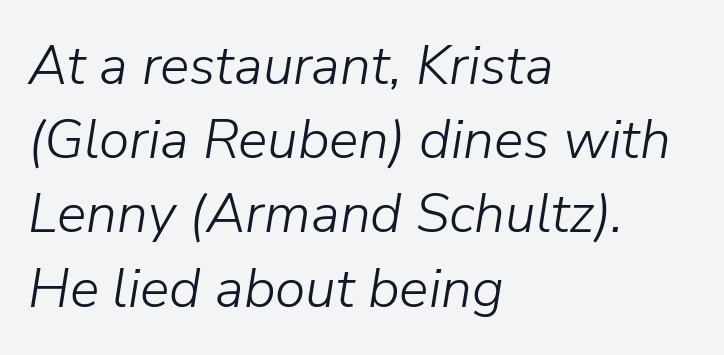
Q: Is the text bold? A: No.
Q: Is the text italic (slanted)? A: Yes, it leans right by about 9 degrees.
Q: Is the text underlined? A: No.
Q: How is the paragraph aligned? A: Left-aligned.
Q: Is the spacing between letters normal or unusually wide? A: Normal.
Q: Is the spacing between lines tight, normal or loose? A: Normal.
Q: Width (condensed, normal, or wide)? A: Normal.
Q: Stroke contrast? A: Low.
Q: x-height? A: Medium.
Q: Monospaced? A: No.
